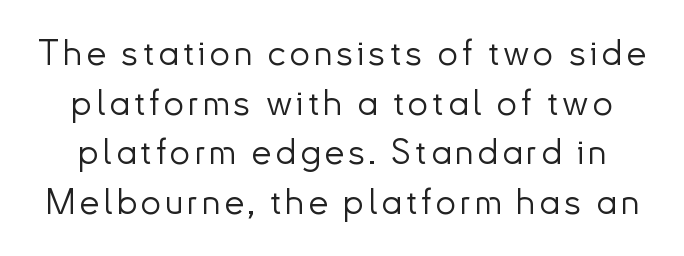
Q: Is the text bold? A: No.
Q: Is the text italic (slanted)? A: No, it is upright.
Q: Is the typeface a serif or a sans-serif typeface? A: Sans-serif.
Q: Is the text underlined? A: No.
Q: Is the spacing between lines tight, normal or loose? A: Normal.
Q: Width (condensed, normal, or wide)? A: Normal.
Q: Stroke contrast? A: Low.
Q: x-height? A: Small.
Q: Monospaced? A: No.
